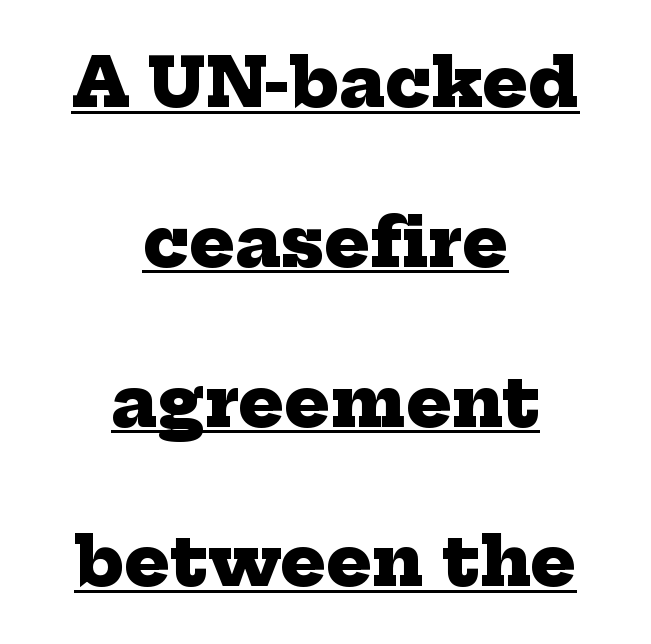
In terms of letterform style, serifs are clearly present. The letters advance in unequal steps, a hallmark of proportional type. The sample's only ornament is a line tracing under the words. Regarding leading, the lines here are spaced well apart. Typesetter's note: full bold, strokes at maximum text heaviness. Line starts and ends both wander, symmetrically.
